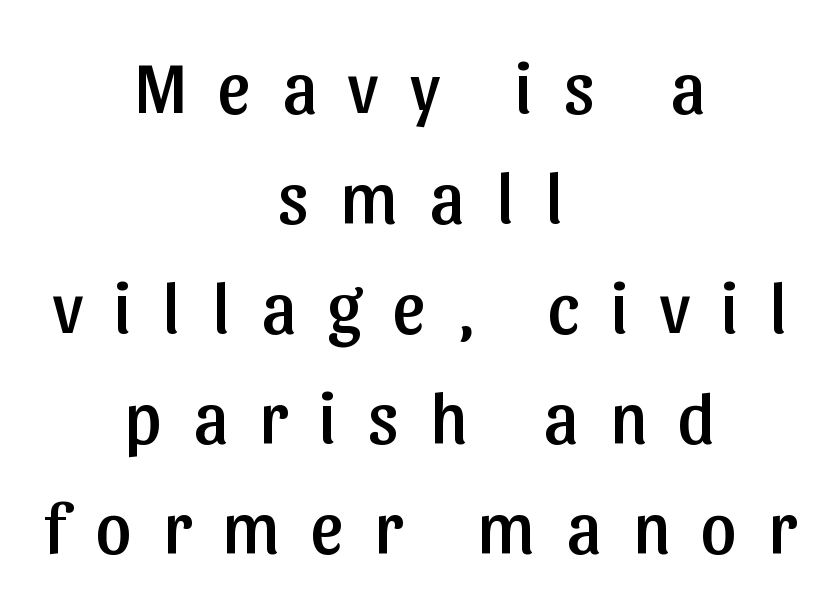
The image shows 71 px sans-serif type, upright; set centered, normal line spacing (1.55x), unusually wide letter spacing (+0.44 em), not underlined; low stroke contrast and a medium x-height.
